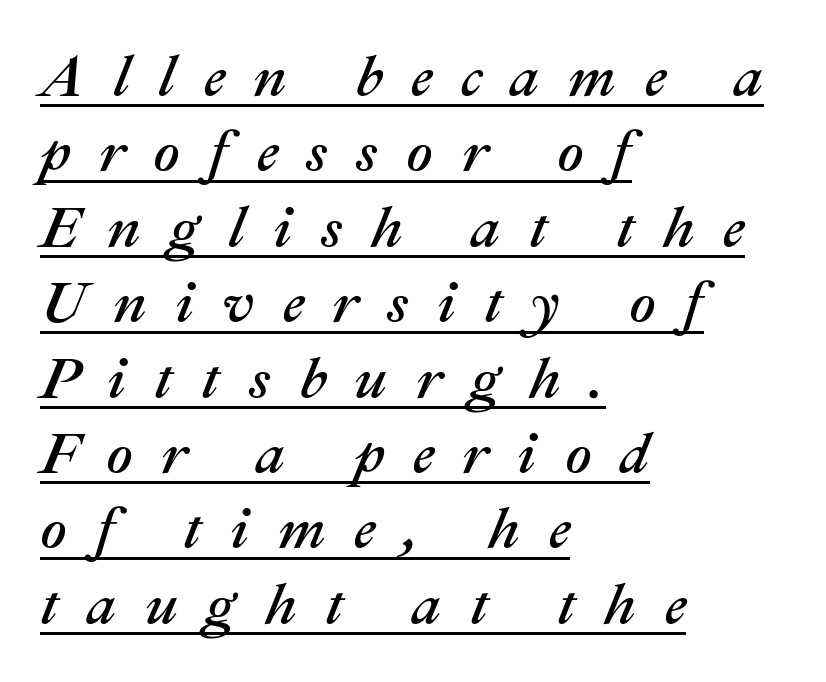
The image shows 58 px text type, italic (leaning right); set left-aligned, normal line spacing (1.3x), unusually wide letter spacing (+0.49 em), underlined; medium stroke contrast and a medium x-height.
